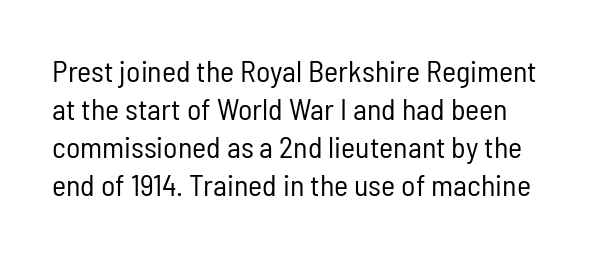
Q: Is the text bold? A: No.
Q: Is the text italic (slanted)? A: No, it is upright.
Q: Is the typeface a serif or a sans-serif typeface? A: Sans-serif.
Q: Is the text underlined? A: No.
Q: Is the spacing between letters normal or unusually wide? A: Normal.
Q: Is the spacing between lines tight, normal or loose? A: Normal.
Q: Width (condensed, normal, or wide)? A: Condensed.
Q: Stroke contrast? A: Low.
Q: x-height? A: Medium.
Q: Monospaced? A: No.
